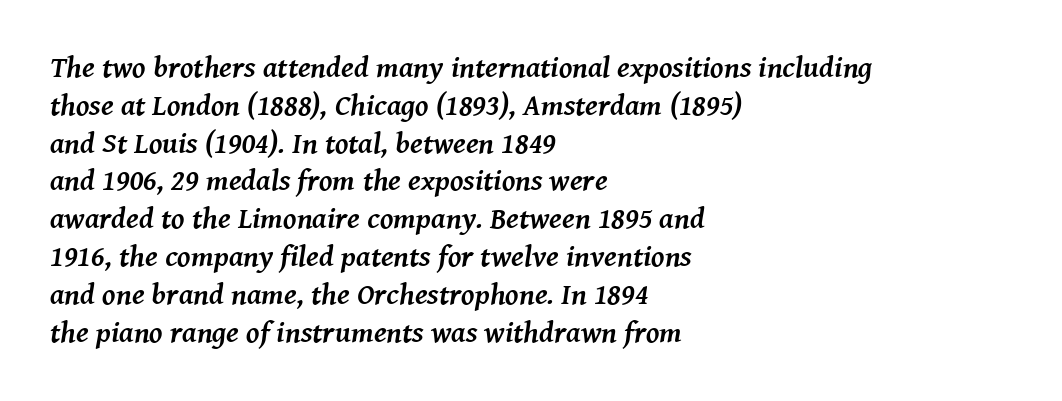
Q: Is the text bold? A: Yes.
Q: Is the text italic (slanted)? A: Yes, it leans right by about 8 degrees.
Q: Is the typeface a serif or a sans-serif typeface? A: Serif.
Q: Is the text underlined? A: No.
Q: How is the paragraph aligned? A: Left-aligned.
Q: Is the spacing between letters normal or unusually wide? A: Normal.
Q: Is the spacing between lines tight, normal or loose? A: Normal.
Q: Width (condensed, normal, or wide)? A: Normal.
Q: Stroke contrast? A: Medium.
Q: x-height? A: Medium.
Q: Monospaced? A: No.
